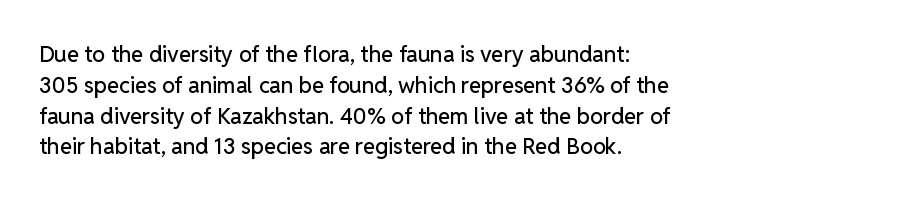
Q: Is the text italic (slanted)? A: No, it is upright.
Q: Is the text underlined? A: No.
Q: How is the paragraph aligned? A: Left-aligned.
Q: Is the spacing between letters normal or unusually wide? A: Normal.
Q: Is the spacing between lines tight, normal or loose? A: Normal.
